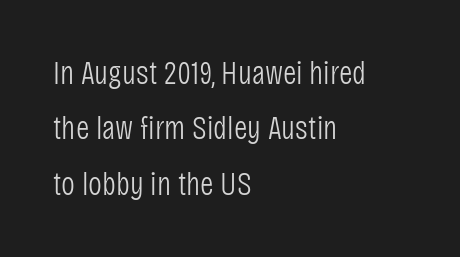
Q: Is the text bold? A: No.
Q: Is the text italic (slanted)? A: No, it is upright.
Q: Is the typeface a serif or a sans-serif typeface? A: Sans-serif.
Q: Is the text underlined? A: No.
Q: How is the paragraph aligned? A: Left-aligned.
Q: Is the spacing between letters normal or unusually wide? A: Normal.
Q: Is the spacing between lines tight, normal or loose? A: Normal.
Q: Width (condensed, normal, or wide)? A: Condensed.
Q: Stroke contrast? A: Low.
Q: x-height? A: Large.
Q: Monospaced? A: No.
